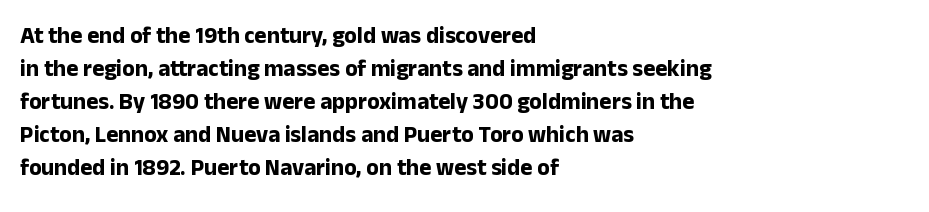
{"italic": "no", "bold": "yes", "underline": "no", "align": "left", "line_spacing": "normal", "line_spacing_ratio": 1.43, "letter_spacing": "normal", "letter_spacing_em": 0.0, "glyph_px": 23}
